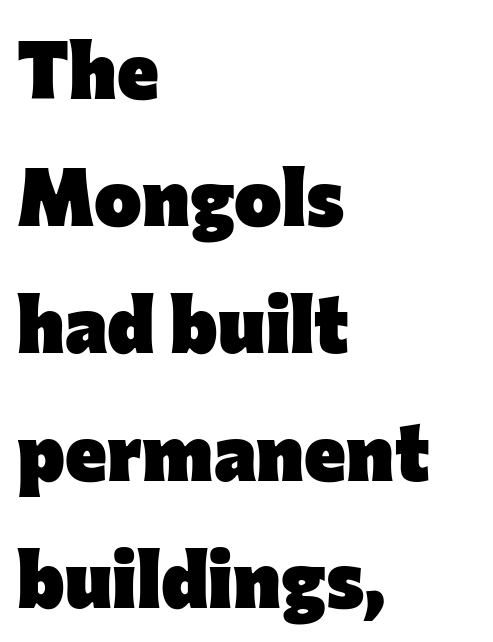
These lines are rendered in a variable-pitch font. In terms of posture, this sample is upright. Short note: letters normally spaced. Bare-footed words on every line. A student would call this left alignment; a typographer would say flush left, rag right.
